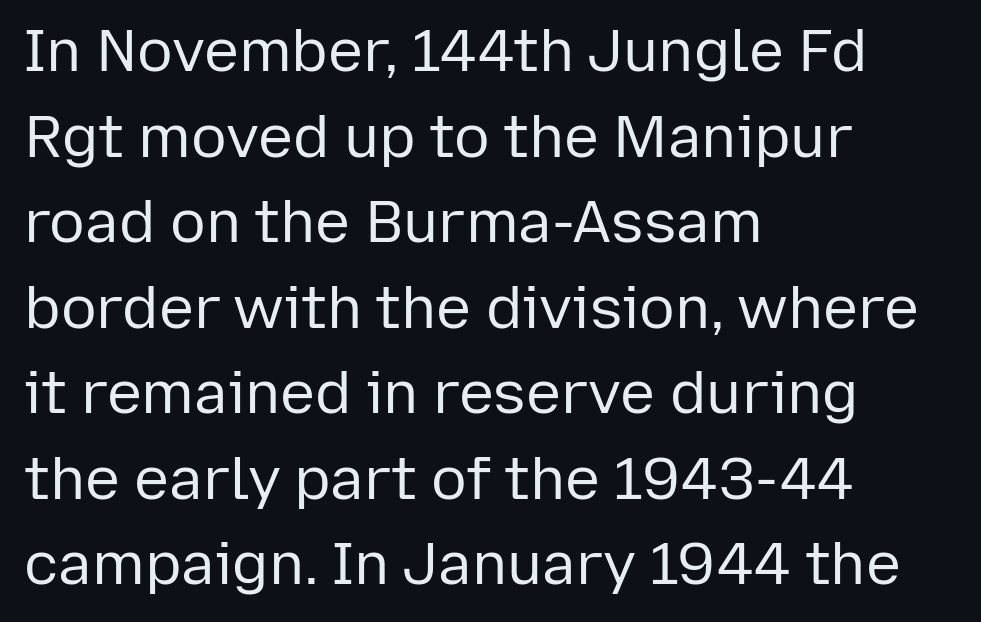
The image shows 59 px regular-weight sans-serif type, upright; set left-aligned, normal line spacing (1.45x), normal letter spacing, not underlined; low stroke contrast and a medium x-height.
